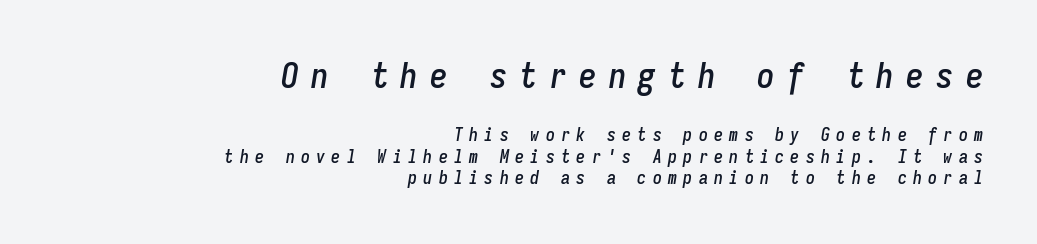
The image shows 35 px condensed type, italic (leaning right), monospaced; set right-aligned, line spacing 1.18x, unusually wide letter spacing (+0.35 em), not underlined; the first (top) block is 1.94x larger; low stroke contrast and a medium x-height.
